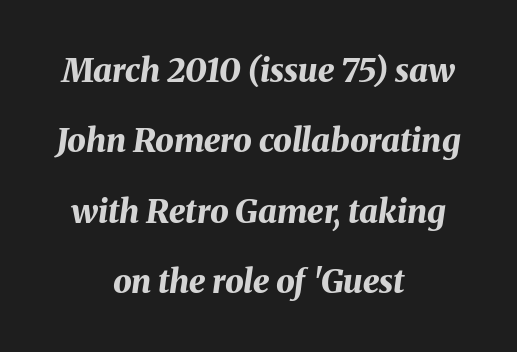
Notice the wide empty band between every row — that's loose leading. The letters advance in unequal steps, a hallmark of proportional type. Italic: yes, the glyphs are oblique. Default kerning and tracking; the words read as compact shapes. A centered setting, common on invitations and titles, is used for this passage. Bold? Absolutely — the strokes are thick and heavy.
